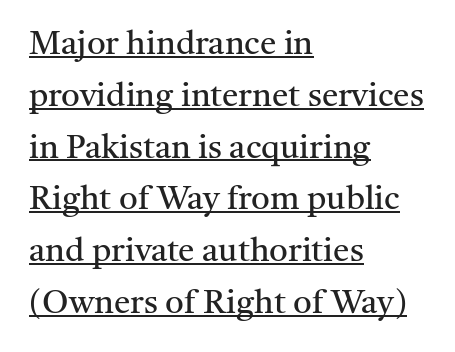
{"serif": "yes", "italic": "no", "bold": "no", "weight": "regular", "width": "normal", "stroke_contrast": "medium", "x_height": "medium", "monospaced": "no", "underline": "yes", "align": "left", "line_spacing": "normal", "line_spacing_ratio": 1.57, "letter_spacing": "normal", "letter_spacing_em": 0.0, "glyph_px": 33}
